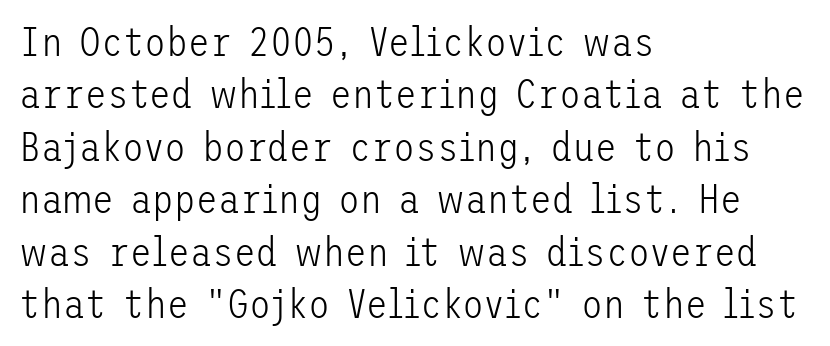
The image shows 40 px light sans-serif type, upright; set left-aligned, normal line spacing (1.31x), normal letter spacing, not underlined; low stroke contrast and a medium x-height.
